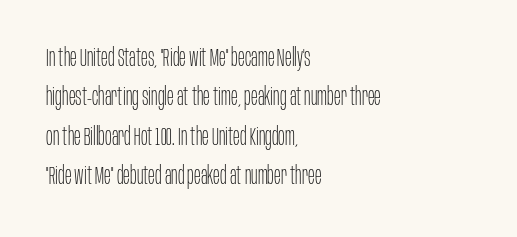
{"italic": "no", "bold": "no", "underline": "no", "align": "left", "line_spacing": "normal", "line_spacing_ratio": 1.58, "letter_spacing": "normal", "letter_spacing_em": 0.0, "glyph_px": 25}
